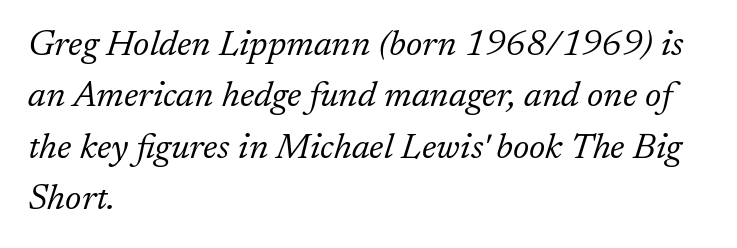
Look at the bottom of the vertical strokes: they flare into serifs here. The setting favours the left margin, as ordinary paragraphs usually do. The space between consecutive lines is moderate. You could not count columns in this text — the font is proportionally spaced. This sample uses an oblique cut, with every glyph tilted off the vertical.
